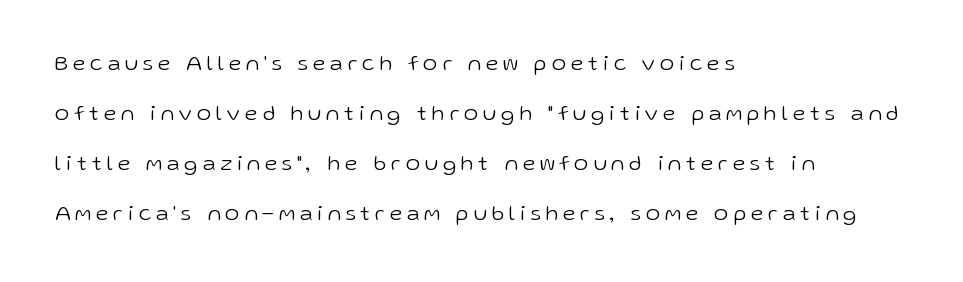
The image shows 22 px text type, upright; set left-aligned, loose line spacing (2.28x), unusually wide letter spacing (+0.23 em), not underlined.
